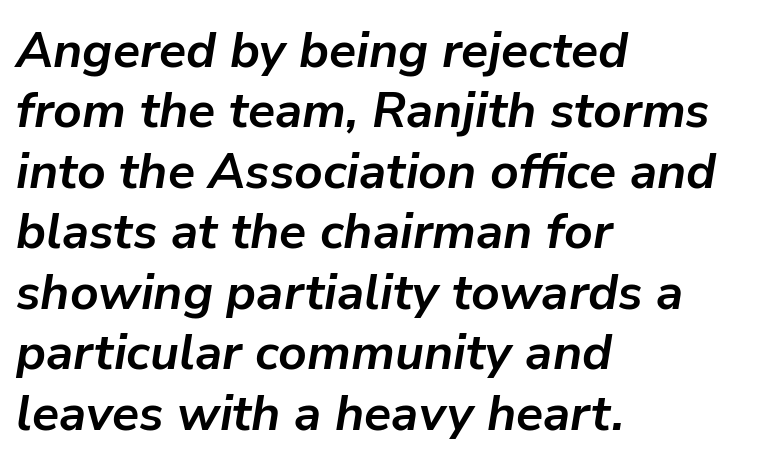
{"italic": "yes", "lean": "right", "slant_degrees": 9, "bold": "yes", "weight": "semibold", "width": "normal", "stroke_contrast": "low", "x_height": "medium", "monospaced": "no", "underline": "no", "align": "left", "line_spacing_ratio": 1.21, "letter_spacing": "normal", "letter_spacing_em": 0.0, "glyph_px": 50}
